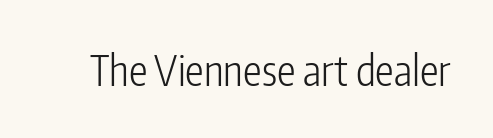
Vertical stems look standard width or narrower in stroke. Nope, no serifs anywhere on these letters. Default kerning and tracking; the words read as compact shapes. A typesetter would mark this as roman, not italic. The space directly below the letters is spotless.
